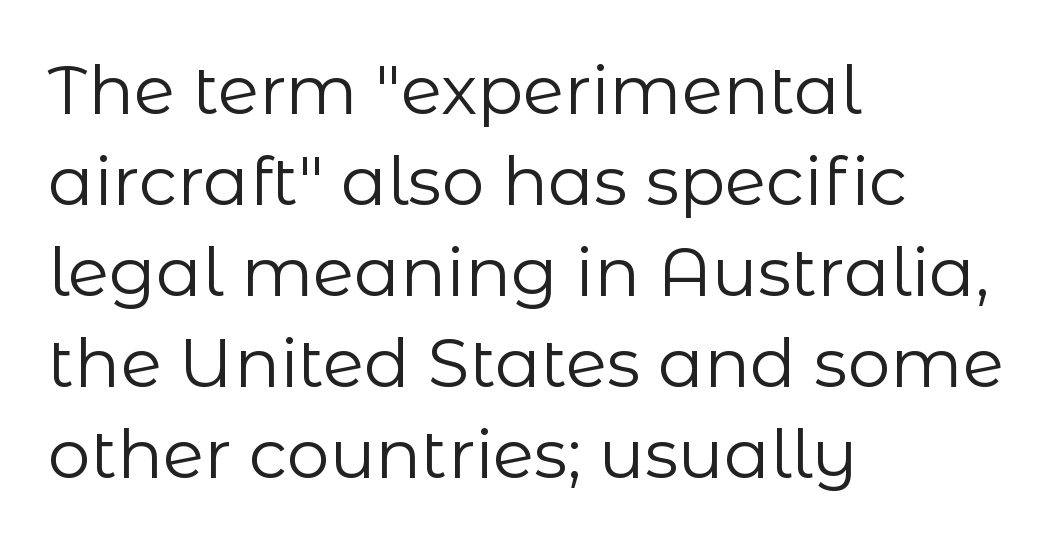
{"serif": "no", "italic": "no", "bold": "no", "weight": "regular", "width": "normal", "stroke_contrast": "low", "x_height": "medium", "monospaced": "no", "underline": "no", "align": "left", "line_spacing": "normal", "line_spacing_ratio": 1.34, "letter_spacing": "normal", "letter_spacing_em": 0.0, "glyph_px": 68}
